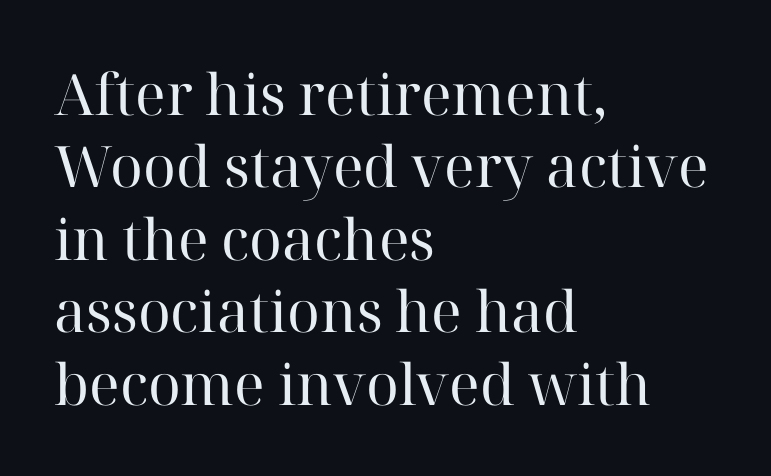
{"serif": "yes", "italic": "no", "bold": "no", "weight": "regular", "width": "normal", "stroke_contrast": "high", "x_height": "medium", "monospaced": "no", "underline": "no", "align": "left", "line_spacing": "normal", "line_spacing_ratio": 1.27, "letter_spacing": "normal", "letter_spacing_em": 0.0, "glyph_px": 57}
